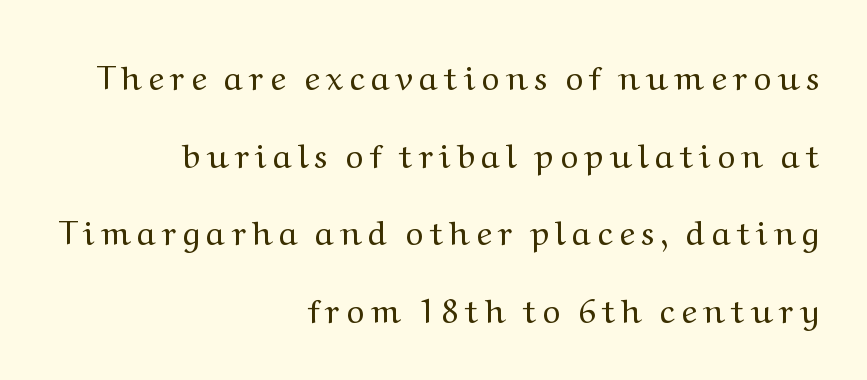
Do the characters align in a grid? No, the font is proportional. Notice the wide empty band between every row — that's loose leading. Each line ends at the same right margin while the left side varies. Type without underlining. The lettering stays uniformly vertical, giving the passage a roman look.
